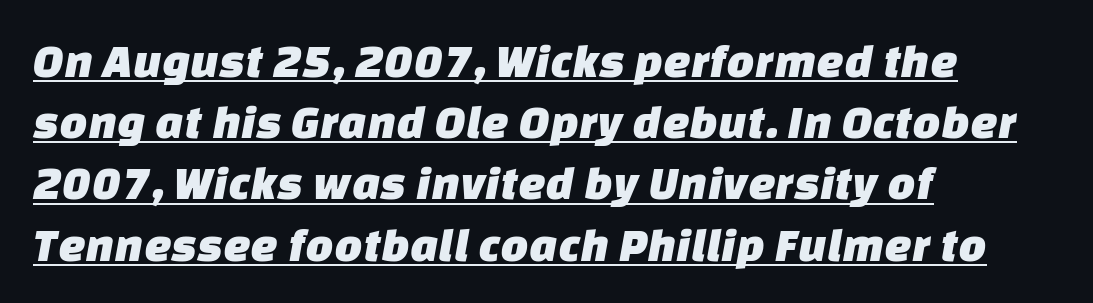
Q: Is the typeface a serif or a sans-serif typeface? A: Sans-serif.
Q: Is the text underlined? A: Yes.
Q: How is the paragraph aligned? A: Left-aligned.
Q: Is the spacing between letters normal or unusually wide? A: Normal.
Q: Is the spacing between lines tight, normal or loose? A: Normal.
Q: Width (condensed, normal, or wide)? A: Normal.
Q: Stroke contrast? A: Low.
Q: x-height? A: Large.
Q: Monospaced? A: No.
